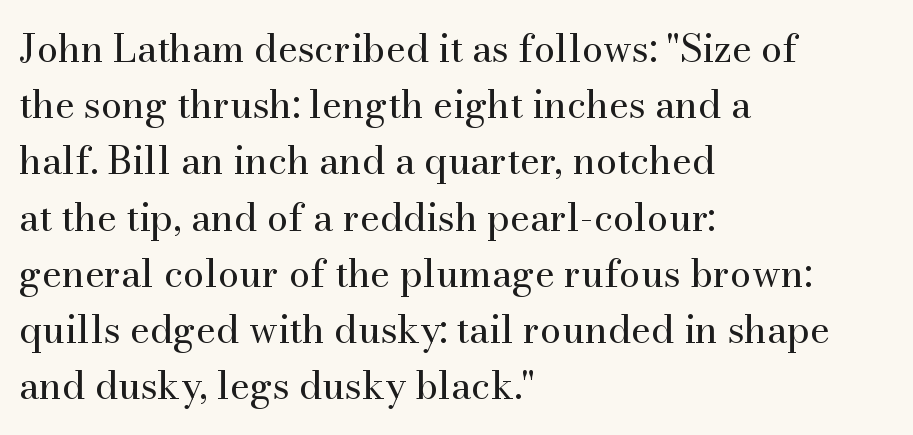
The image shows 38 px regular-weight serif type, upright; set left-aligned, normal line spacing (1.48x), normal letter spacing, not underlined; medium stroke contrast and a small x-height.
